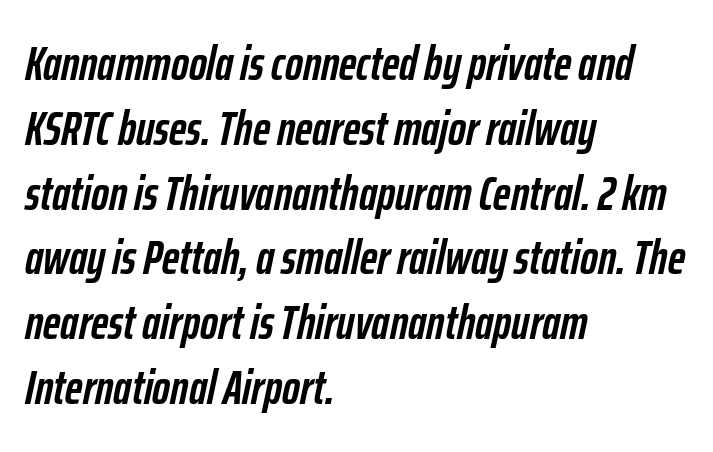
No extra tracking has been applied to these lines. Casual observation: everything's shoved over to the left. The rendering uses natural spacing where letterforms have individual widths. Style check: oblique. The passage shown is emphatically bold. How would I describe the line gaps? Plain and ordinary.
